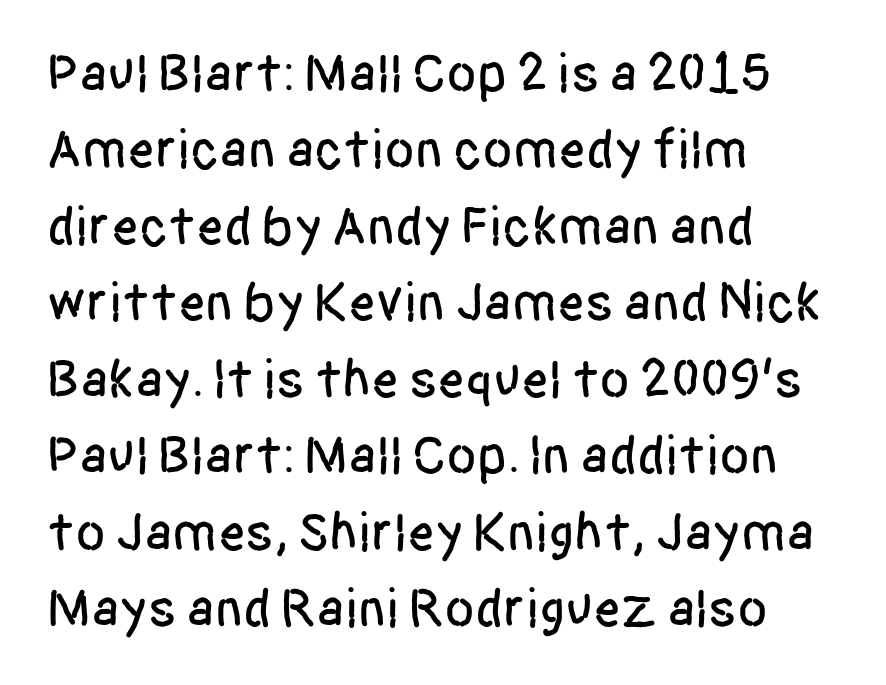
{"serif": "no", "italic": "no", "width": "condensed", "stroke_contrast": "low", "x_height": "large", "monospaced": "no", "underline": "no", "align": "left", "line_spacing": "normal", "line_spacing_ratio": 1.39, "letter_spacing": "normal", "letter_spacing_em": 0.0, "glyph_px": 55}
